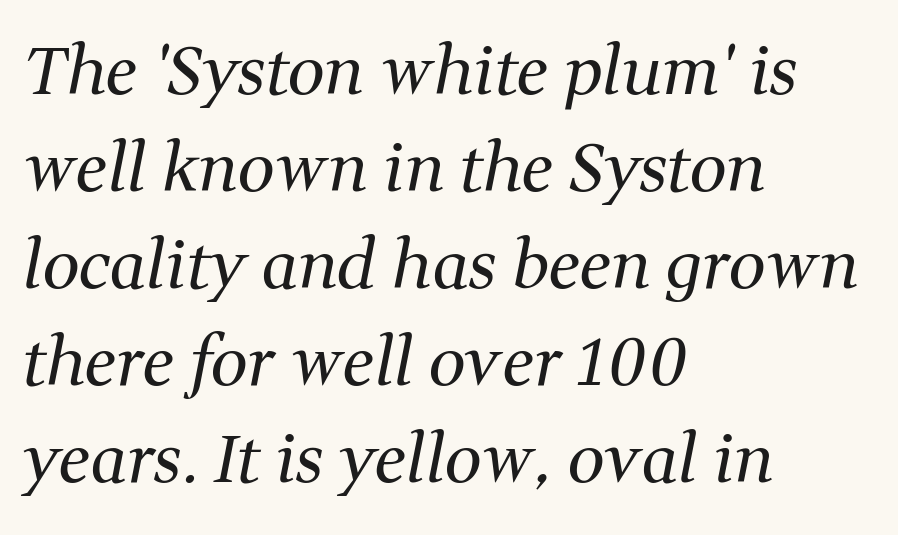
The rendering uses natural spacing where letterforms have individual widths. Nobody drew a line under any word here. Old-style or modern, the face here clearly has serifs. Between one letter and the next there's only the usual sliver of space.
